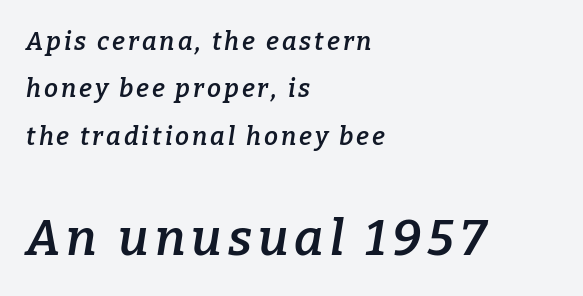
The image shows 50 px semibold serif type, italic (leaning right); set left-aligned, loose line spacing (1.9x), not underlined; the second (bottom) block is 2.0x larger; low stroke contrast and a medium x-height.
